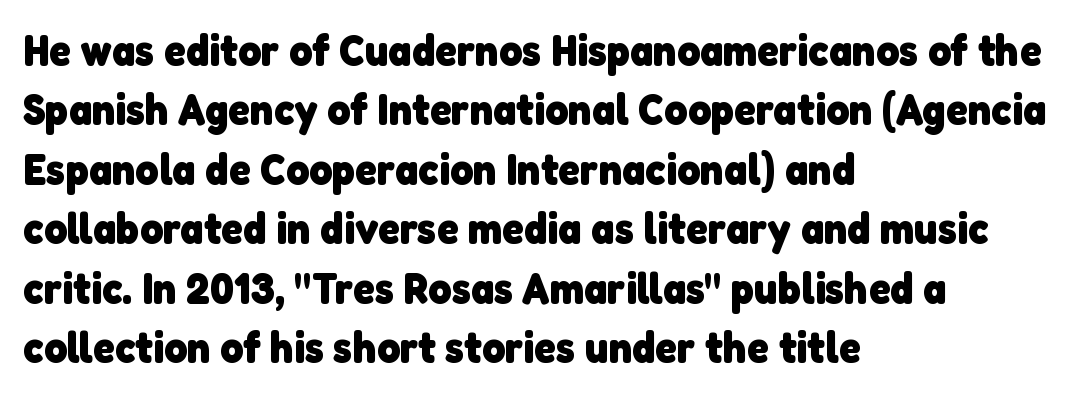
Q: Is the text bold? A: Yes.
Q: Is the typeface a serif or a sans-serif typeface? A: Sans-serif.
Q: Is the text underlined? A: No.
Q: How is the paragraph aligned? A: Left-aligned.
Q: Is the spacing between letters normal or unusually wide? A: Normal.
Q: Is the spacing between lines tight, normal or loose? A: Normal.
Q: Width (condensed, normal, or wide)? A: Normal.
Q: Stroke contrast? A: Low.
Q: x-height? A: Medium.
Q: Monospaced? A: No.
